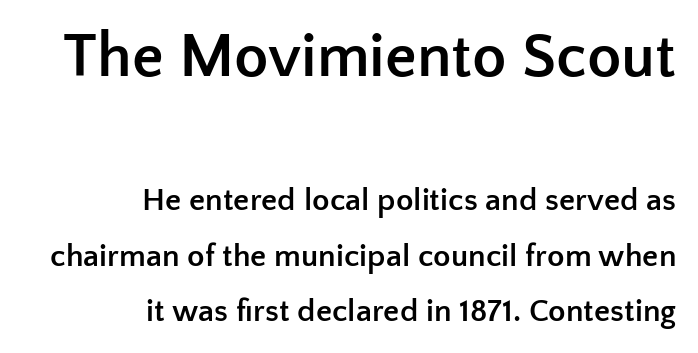
All the whitespace from short lines collects on the left. You can tell it's not italic because the verticals are truly vertical. Heavy-handed strokes throughout: this text is bold. The initial chunk of copy outweighs the following chunk in type size.
